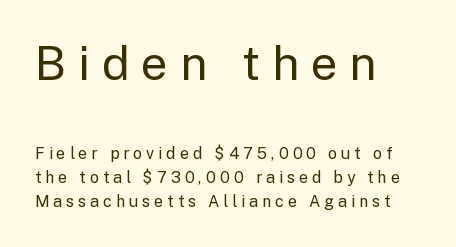
The image shows 47 px regular-weight sans-serif type, upright; set left-aligned, normal line spacing (1.5x), unusually wide letter spacing (+0.25 em), not underlined; the first (top) block is 2.94x larger; low stroke contrast and a medium x-height.
